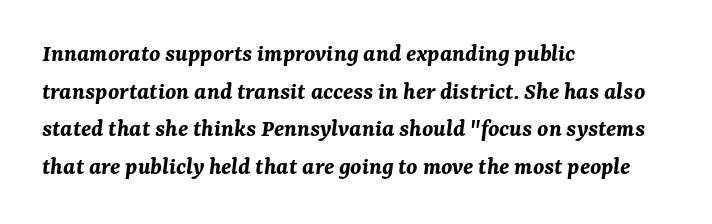
Q: Is the text bold? A: Yes.
Q: Is the text italic (slanted)? A: Yes, it leans right by about 7 degrees.
Q: Is the text underlined? A: No.
Q: How is the paragraph aligned? A: Left-aligned.
Q: Is the spacing between letters normal or unusually wide? A: Normal.
Q: Is the spacing between lines tight, normal or loose? A: Normal.
